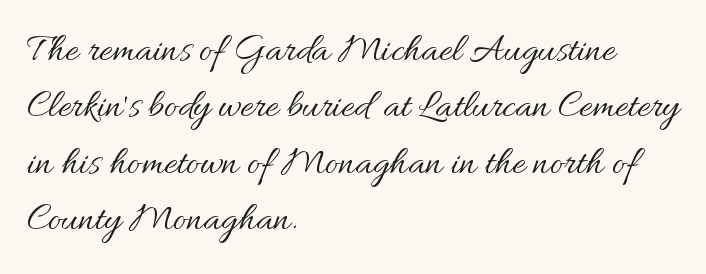
This sample has the flowing, uneven cadence of proportional lettering. These lines are set flush left with a ragged right edge. The passage shown is not bold in any degree. Honestly, there is no underline to notice here at all. The type is set solid horizontally, with unmodified tracking.
